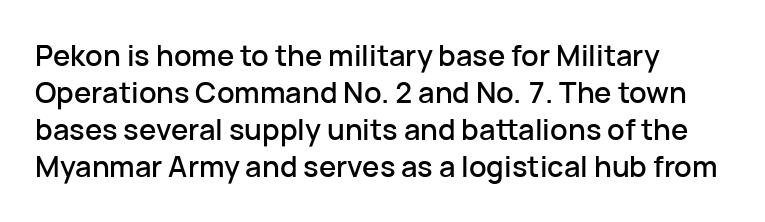
The image shows 29 px sans-serif type, upright; set left-aligned, normal line spacing (1.28x), normal letter spacing, not underlined; low stroke contrast and a medium x-height.
